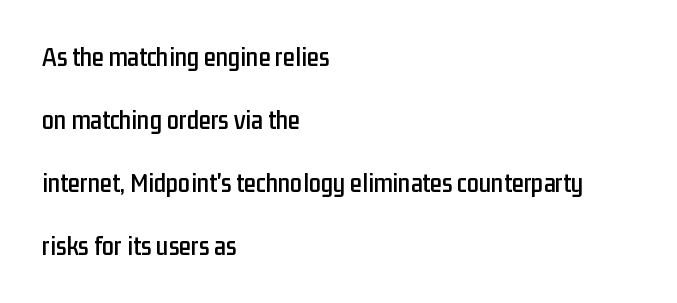
Left-aligned paragraph, ragged on the right. Does extra space separate the letters? No, they use regular spacing. The passage shown is not underscored anywhere. Whoever set this chose breathing room over compactness in the vertical rhythm. The type sits square on the baseline with zero lean.
